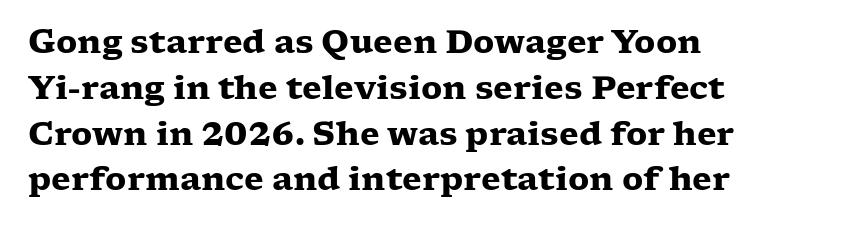
{"serif": "yes", "italic": "no", "bold": "yes", "weight": "heavy", "width": "wide", "stroke_contrast": "low", "x_height": "medium", "monospaced": "no", "underline": "no", "align": "left", "line_spacing": "normal", "line_spacing_ratio": 1.43, "letter_spacing": "normal", "letter_spacing_em": 0.0, "glyph_px": 32}
